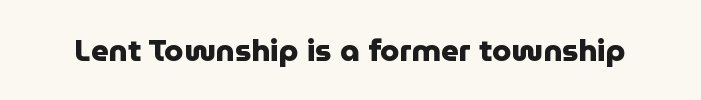
Think of a printed novel: that variable character pitch is what you see here. A roman cut, with each character standing at attention. The designer went with a sans here, leaving each stem footless. Anything drawn beneath the words? Only blank space. Characters follow at the spacing the type designer built in. The passage shown is emphatically bold.
